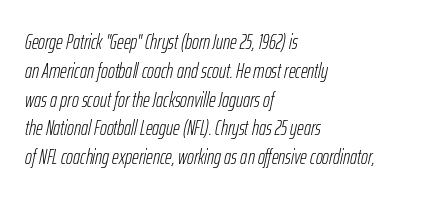
Vertical stems look standard width or narrower in stroke. Descender tails drop into unmarked territory. The leading is moderate, giving the passage an even texture. It's the slanting kind of type. The letters sit at their default tracking, neither squeezed nor spread. Each line starts at the same left margin while the right side varies.
